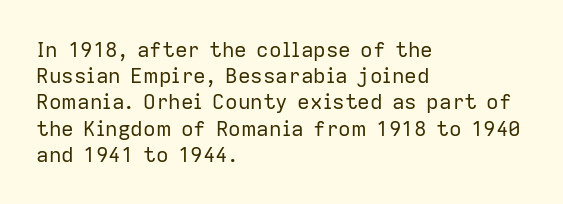
Q: Is the text bold? A: No.
Q: Is the text italic (slanted)? A: No, it is upright.
Q: Is the text underlined? A: No.
Q: How is the paragraph aligned? A: Left-aligned.
Q: Is the spacing between letters normal or unusually wide? A: Normal.
Q: Is the spacing between lines tight, normal or loose? A: Normal.
